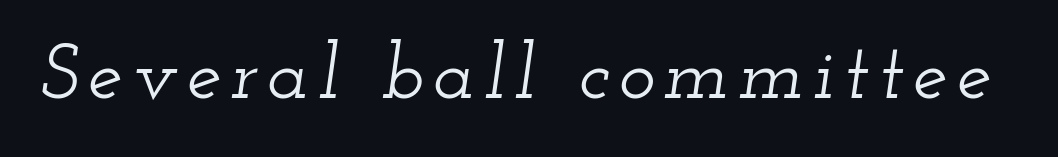
Q: Is the text italic (slanted)? A: Yes, it leans right by about 12 degrees.
Q: Is the typeface a serif or a sans-serif typeface? A: Serif.
Q: Is the text underlined? A: No.
Q: Width (condensed, normal, or wide)? A: Wide.
Q: Stroke contrast? A: Low.
Q: x-height? A: Small.
Q: Monospaced? A: No.
